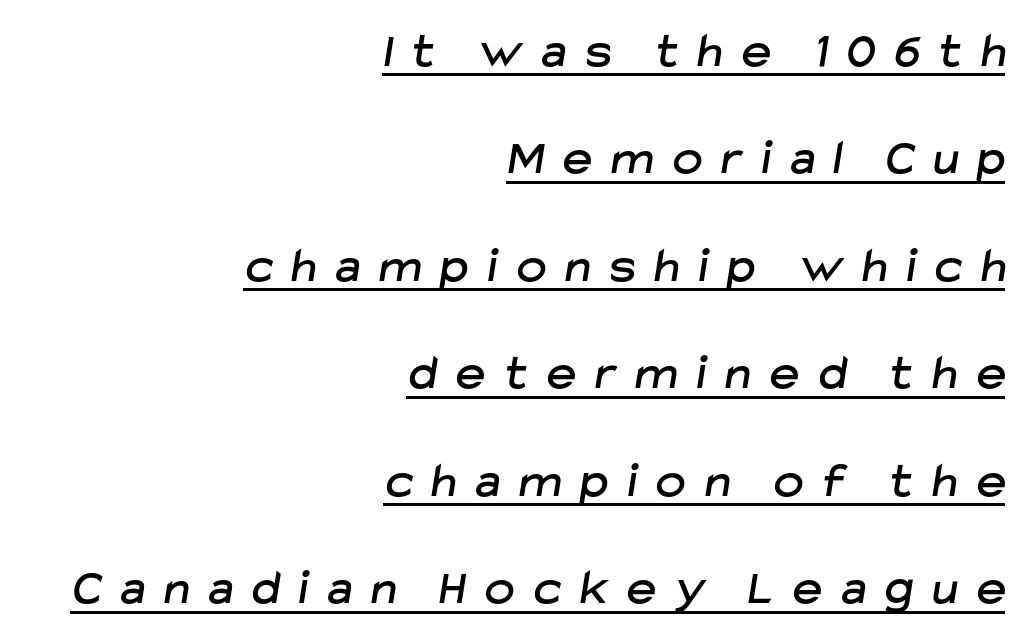
Q: Is the typeface a serif or a sans-serif typeface? A: Sans-serif.
Q: Is the text underlined? A: Yes.
Q: How is the paragraph aligned? A: Right-aligned.
Q: Is the spacing between letters normal or unusually wide? A: Unusually wide.
Q: Is the spacing between lines tight, normal or loose? A: Loose.
Q: Width (condensed, normal, or wide)? A: Normal.
Q: Stroke contrast? A: Low.
Q: x-height? A: Medium.
Q: Monospaced? A: No.
